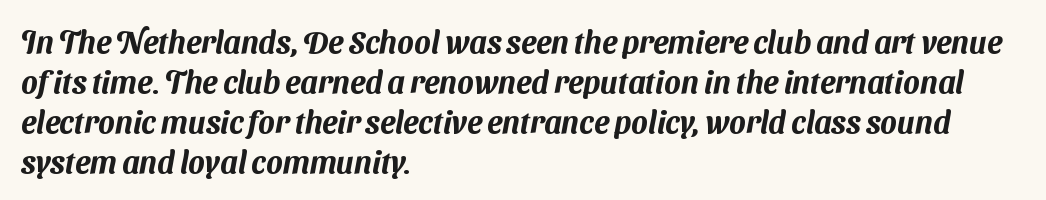
The image shows 31 px sans-serif type; set left-aligned, normal line spacing (1.29x), normal letter spacing, not underlined; medium stroke contrast and a medium x-height.
